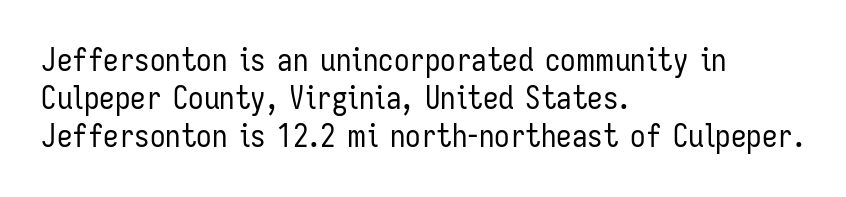
Weight: in the light-to-regular range. Left-aligned paragraph, ragged on the right. It's the straight-up-and-down kind of type. This sample has the flowing, uneven cadence of proportional lettering. Decoration check: the copy has no underline.
